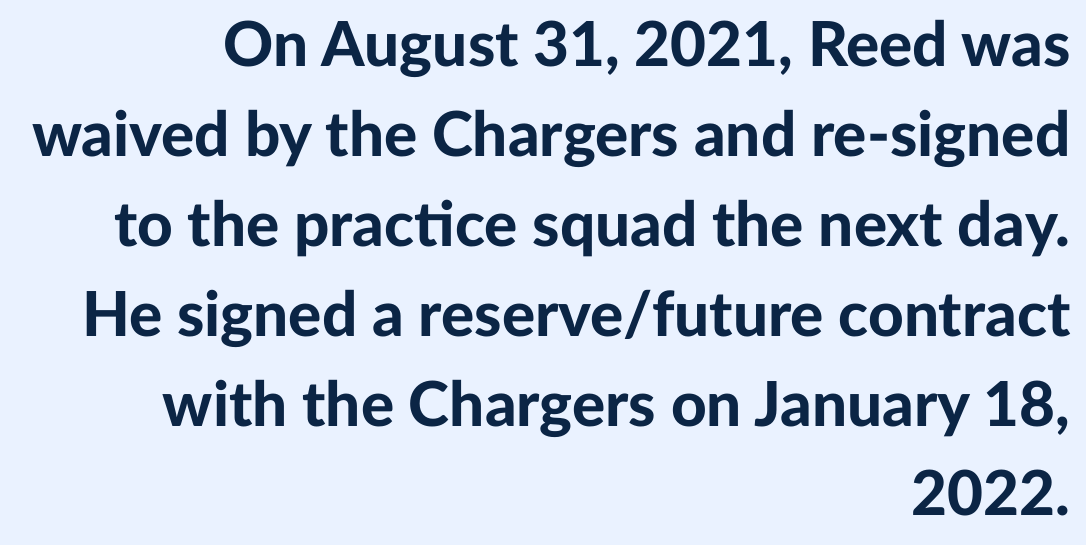
The image shows 62 px bold sans-serif type, upright; set right-aligned, normal line spacing (1.45x), normal letter spacing, not underlined; low stroke contrast and a medium x-height.
